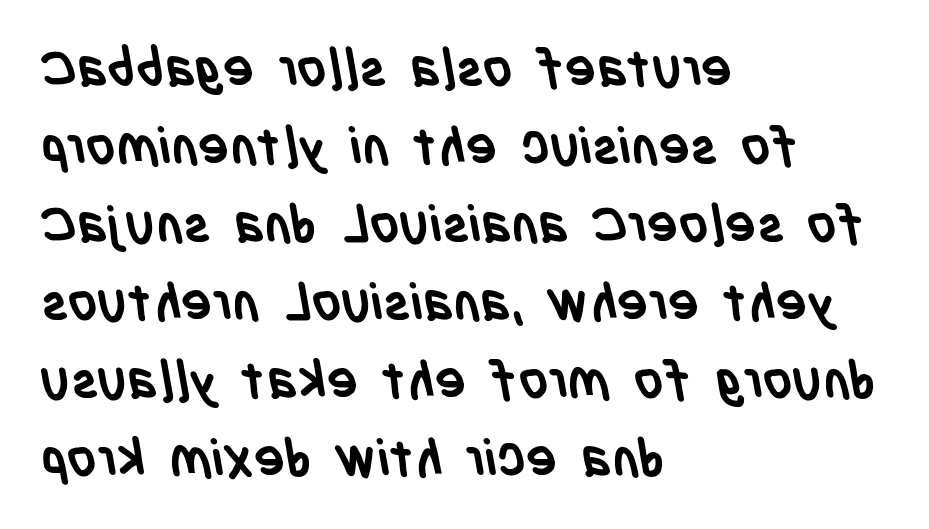
Where is the straight margin? On the left. The horizontal fit of the characters is conventional and even. Underlining? Definitely not there. The glyphs have the mass of a bold cut. Horizontal bands of white between lines are of average thickness. Observe the absence of serifs on each vertical stroke in this sample.
